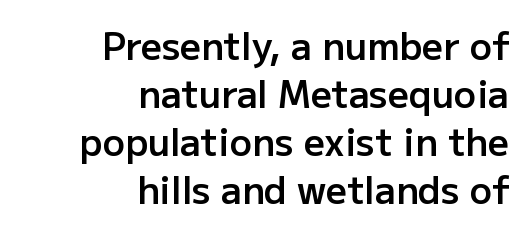
Q: Is the text bold? A: Semi-bold.
Q: Is the text italic (slanted)? A: No, it is upright.
Q: Is the typeface a serif or a sans-serif typeface? A: Sans-serif.
Q: Is the text underlined? A: No.
Q: How is the paragraph aligned? A: Right-aligned.
Q: Is the spacing between letters normal or unusually wide? A: Normal.
Q: Is the spacing between lines tight, normal or loose? A: Normal.
Q: Width (condensed, normal, or wide)? A: Normal.
Q: Stroke contrast? A: Low.
Q: x-height? A: Medium.
Q: Monospaced? A: No.
